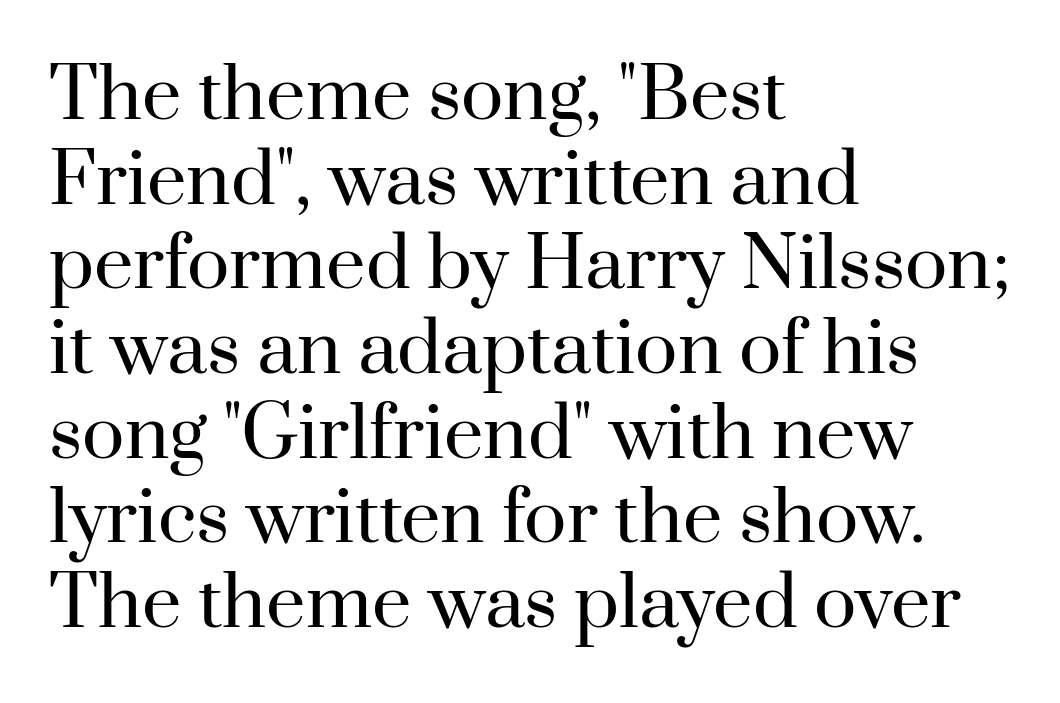
The image shows 70 px regular-weight serif type, upright; set left-aligned, line spacing 1.21x, normal letter spacing, not underlined; high stroke contrast and a small x-height.
